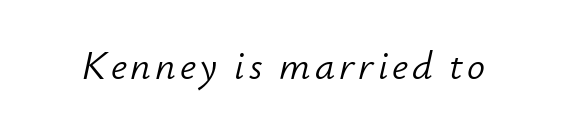
Q: Is the text bold? A: No.
Q: Is the text italic (slanted)? A: Yes, it leans right by about 12 degrees.
Q: Is the text underlined? A: No.
Q: Width (condensed, normal, or wide)? A: Normal.
Q: Stroke contrast? A: Low.
Q: x-height? A: Small.
Q: Monospaced? A: No.
